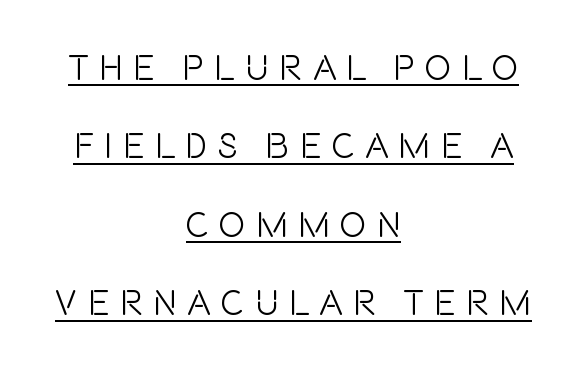
Q: Is the text bold? A: No.
Q: Is the text italic (slanted)? A: No, it is upright.
Q: Is the typeface a serif or a sans-serif typeface? A: Sans-serif.
Q: Is the text underlined? A: Yes.
Q: How is the paragraph aligned? A: Centered.
Q: Is the spacing between letters normal or unusually wide? A: Unusually wide.
Q: Is the spacing between lines tight, normal or loose? A: Loose.
Q: Width (condensed, normal, or wide)? A: Condensed.
Q: Stroke contrast? A: Low.
Q: x-height? A: Large.
Q: Monospaced? A: No.
